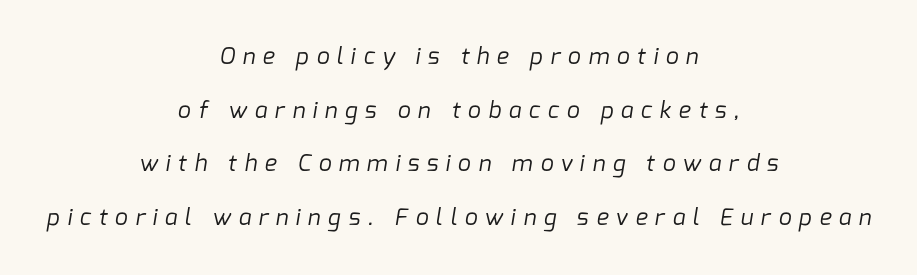
The image shows 23 px text type; set centered, loose line spacing (2.33x), unusually wide letter spacing (+0.33 em), not underlined.
